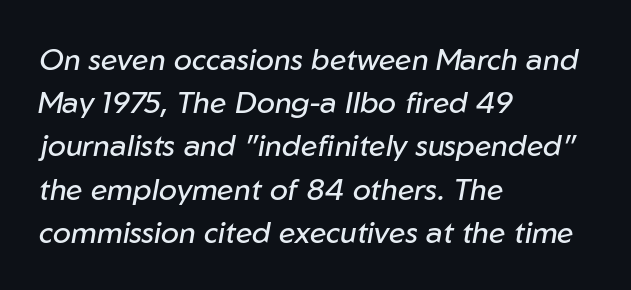
Typeset ragged right — the left edge is the straight one. Horizontal bands of white between lines are of average thickness. Is the stroke heavy? The answer is a plain regular-or-lighter. The rendering keeps characters at their native spacing. Glance below the letters and you will spot only blank space.
